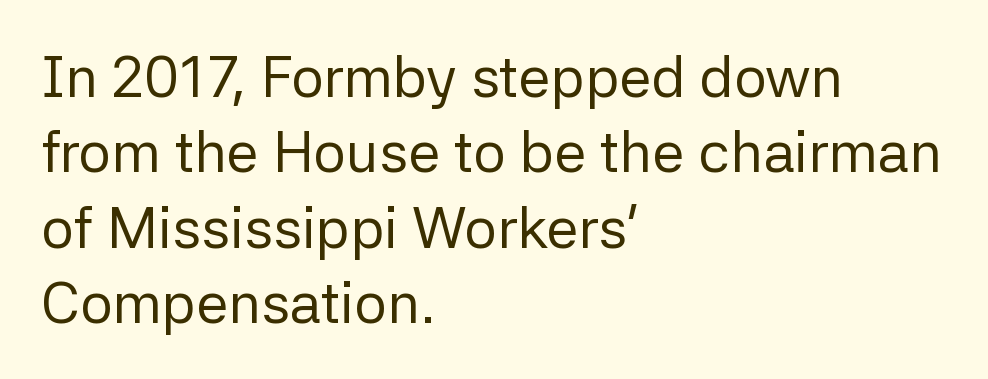
Q: Is the text bold? A: No.
Q: Is the text italic (slanted)? A: No, it is upright.
Q: Is the typeface a serif or a sans-serif typeface? A: Sans-serif.
Q: Is the text underlined? A: No.
Q: How is the paragraph aligned? A: Left-aligned.
Q: Is the spacing between letters normal or unusually wide? A: Normal.
Q: Is the spacing between lines tight, normal or loose? A: Normal.
Q: Width (condensed, normal, or wide)? A: Normal.
Q: Stroke contrast? A: Low.
Q: x-height? A: Medium.
Q: Monospaced? A: No.
